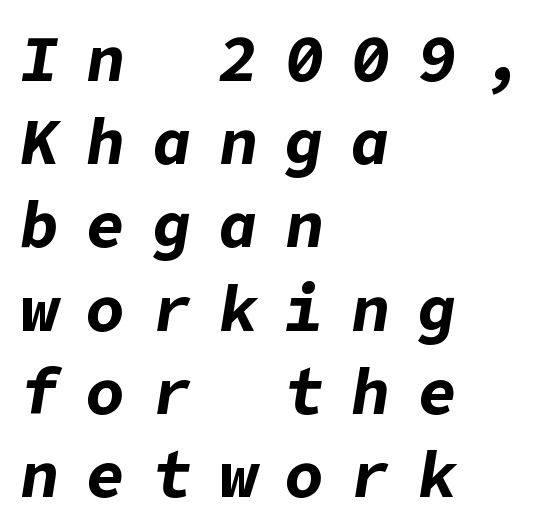
Q: Is the text bold? A: Yes.
Q: Is the text italic (slanted)? A: Yes, it leans right by about 9 degrees.
Q: Is the text underlined? A: No.
Q: How is the paragraph aligned? A: Left-aligned.
Q: Is the spacing between letters normal or unusually wide? A: Unusually wide.
Q: Is the spacing between lines tight, normal or loose? A: Normal.
Q: Width (condensed, normal, or wide)? A: Normal.
Q: Stroke contrast? A: Low.
Q: x-height? A: Medium.
